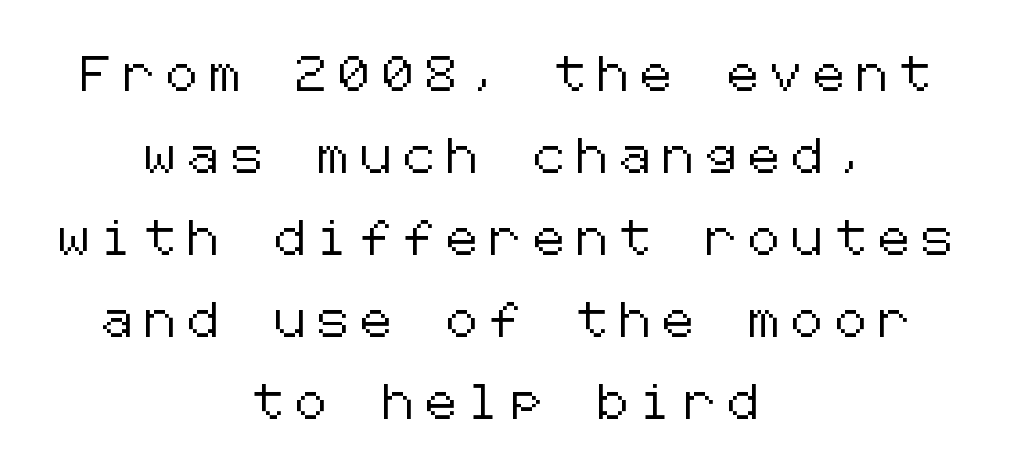
In terms of letterform style, serifs are entirely absent. A bare baseline throughout the passage. Designer's note — italics off, roman on. What stands out about the letter spacing? Its width — letters are far apart.
